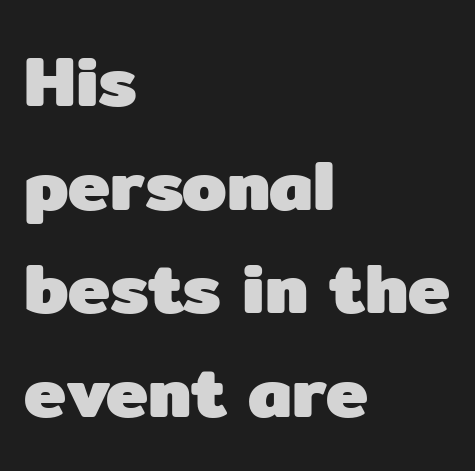
Q: Is the text bold? A: Yes.
Q: Is the text italic (slanted)? A: No, it is upright.
Q: Is the typeface a serif or a sans-serif typeface? A: Sans-serif.
Q: Is the text underlined? A: No.
Q: How is the paragraph aligned? A: Left-aligned.
Q: Is the spacing between letters normal or unusually wide? A: Normal.
Q: Is the spacing between lines tight, normal or loose? A: Normal.
Q: Width (condensed, normal, or wide)? A: Normal.
Q: Stroke contrast? A: Low.
Q: x-height? A: Medium.
Q: Monospaced? A: No.
